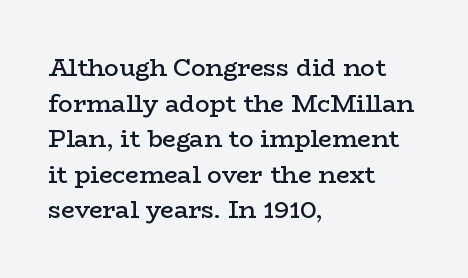
{"italic": "no", "bold": "semi", "underline": "no", "align": "left", "line_spacing": "normal", "line_spacing_ratio": 1.48, "letter_spacing": "normal", "letter_spacing_em": 0.0, "glyph_px": 24}
